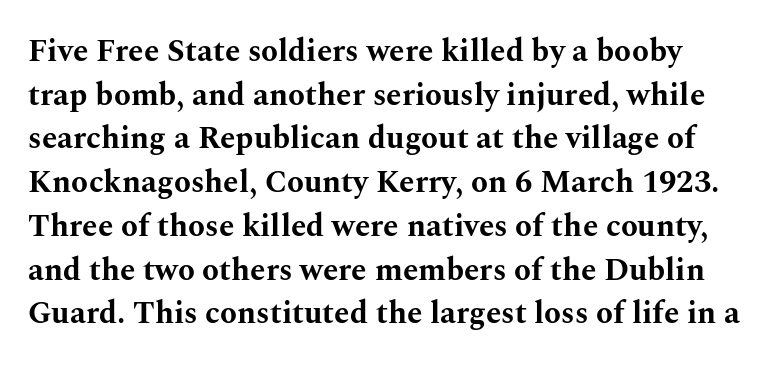
The image shows 31 px bold, wide serif type, upright; set normal line spacing (1.41x), normal letter spacing, not underlined; medium stroke contrast and a medium x-height.
